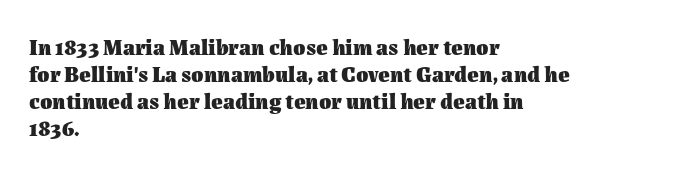
{"italic": "no", "bold": "yes", "underline": "no", "align": "left", "line_spacing_ratio": 1.22, "letter_spacing": "normal", "letter_spacing_em": 0.0, "glyph_px": 22}
